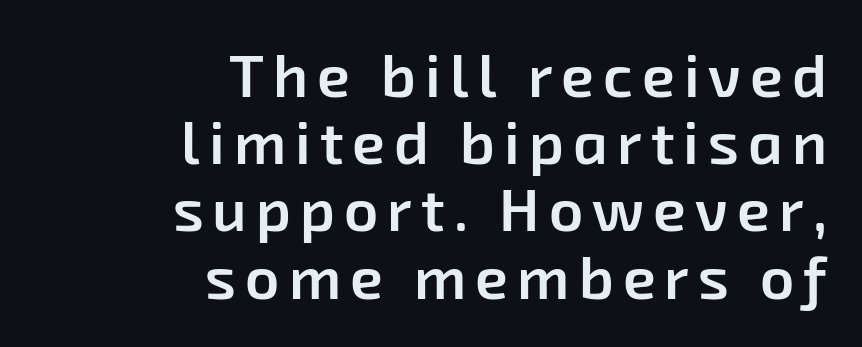
A flush-right, rag-left setting is used for this passage. Rule under the text: the space is simply empty. The type family on display is of the sans-serif kind. The letters advance in unequal steps, a hallmark of proportional type.
